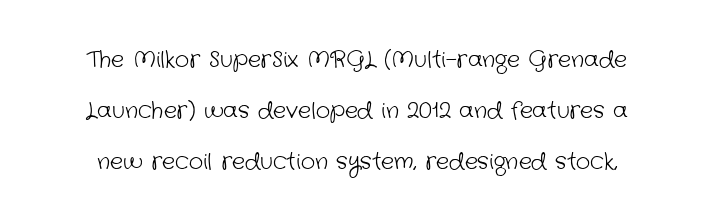
Students, note that the glyphs here touch the page at normal intervals. A typesetter would call this leading open, well beyond the default. Weight: in the light-to-regular range. Words float on clear page, feet unadorned.
